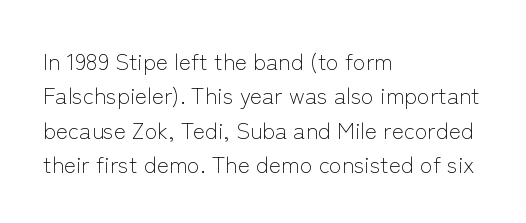
The image shows 23 px text type, upright; set left-aligned, normal line spacing (1.49x), normal letter spacing, not underlined.
